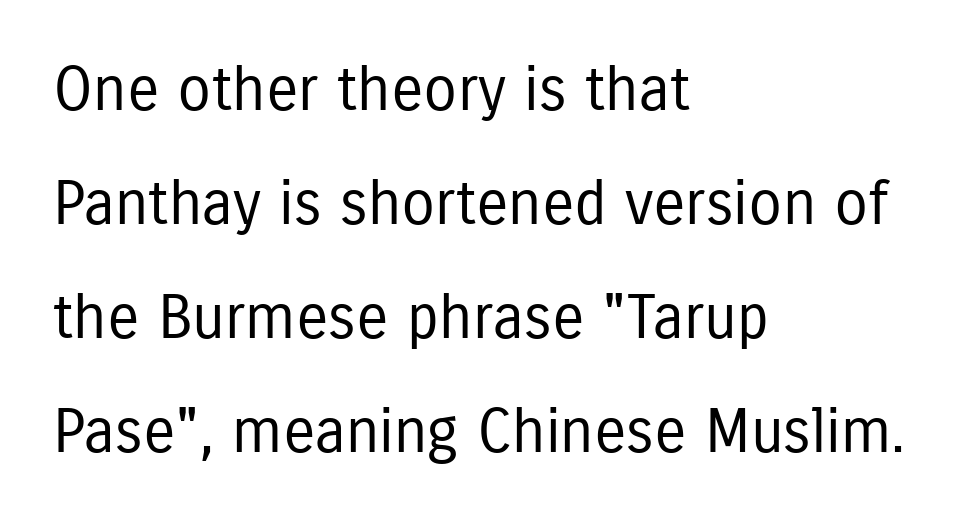
{"serif": "no", "italic": "no", "bold": "no", "weight": "regular", "width": "condensed", "stroke_contrast": "low", "x_height": "medium", "monospaced": "no", "underline": "no", "align": "left", "line_spacing_ratio": 1.87, "letter_spacing": "normal", "letter_spacing_em": 0.0, "glyph_px": 61}
